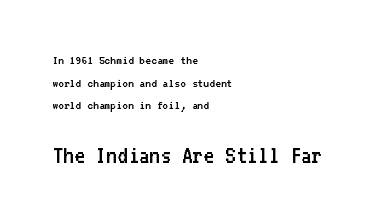
Q: Is the text bold? A: No.
Q: Is the text italic (slanted)? A: No, it is upright.
Q: Is the text underlined? A: No.
Q: How is the paragraph aligned? A: Left-aligned.
Q: Is the spacing between letters normal or unusually wide? A: Normal.
Q: Is the spacing between lines tight, normal or loose? A: Normal.
Q: Which block of text is set in a larger size, the first (top) or the second (bottom)? A: The second (bottom) one.
